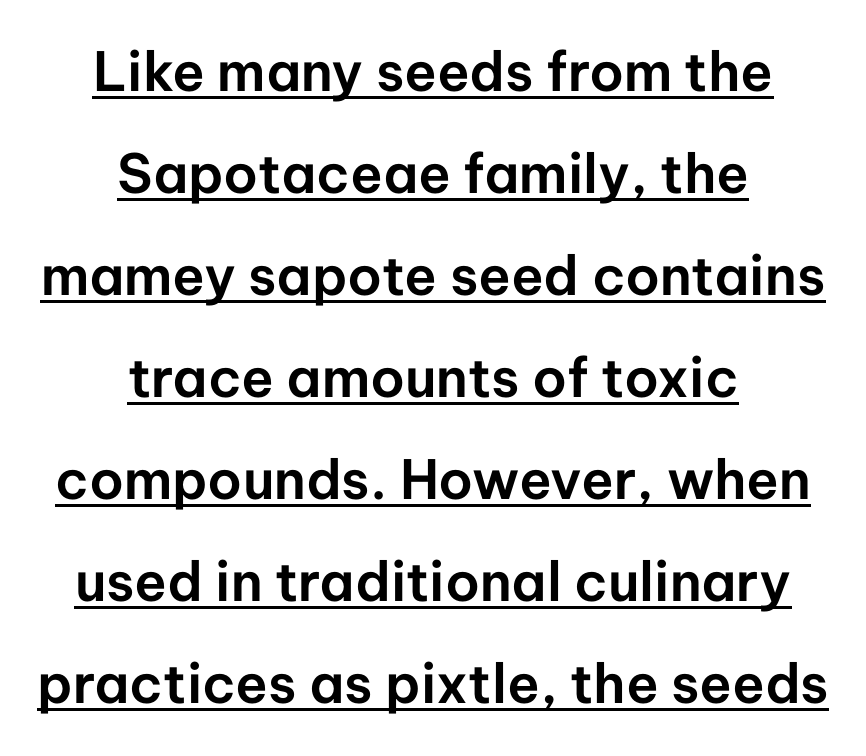
The image shows 54 px sans-serif type, upright; set centered, line spacing 1.89x, normal letter spacing, underlined; low stroke contrast and a medium x-height.
